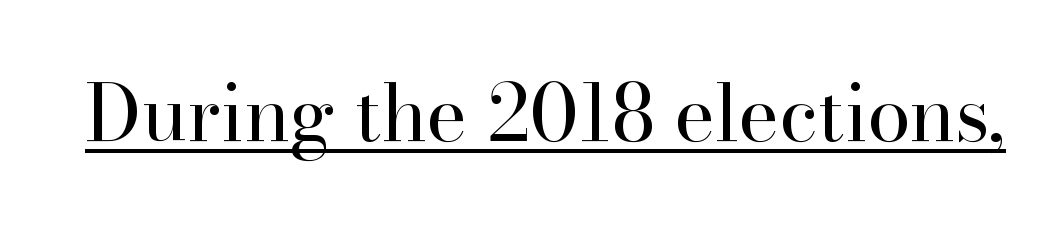
{"serif": "yes", "italic": "no", "bold": "no", "weight": "regular", "width": "normal", "stroke_contrast": "high", "x_height": "small", "monospaced": "no", "underline": "yes", "letter_spacing": "normal", "letter_spacing_em": 0.0, "glyph_px": 78}
